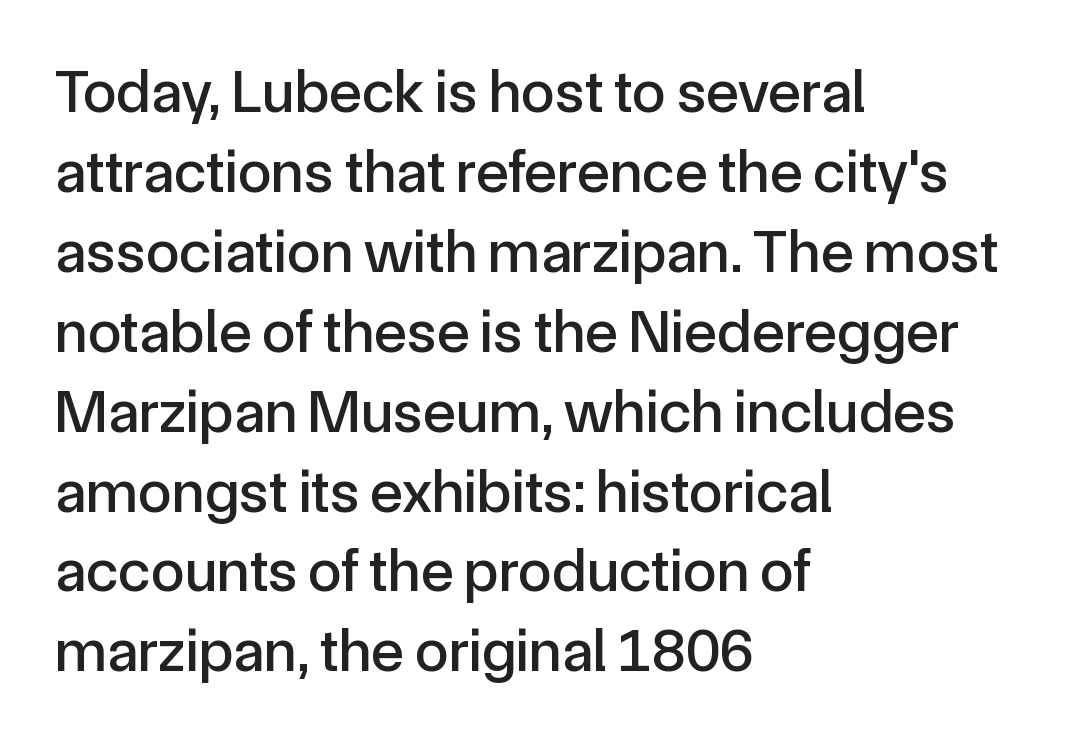
{"serif": "no", "italic": "no", "width": "normal", "x_height": "medium", "monospaced": "no", "underline": "no", "align": "left", "line_spacing": "normal", "line_spacing_ratio": 1.31, "letter_spacing": "normal", "letter_spacing_em": 0.0, "glyph_px": 61}
